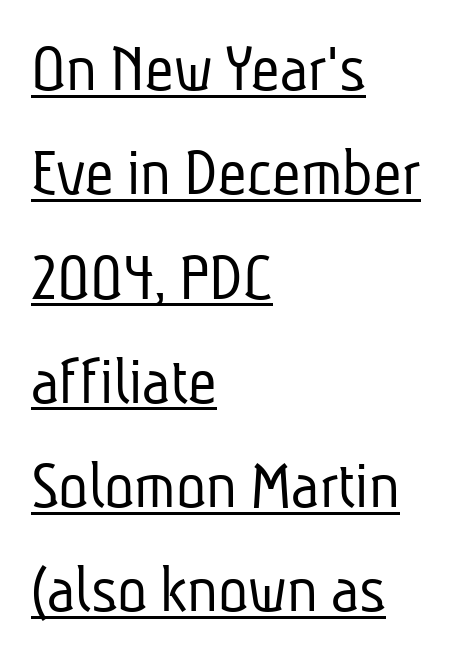
A typesetter would call this proportional, since set widths differ per character. Letter spacing: default. Casual observation: everything's shoved over to the left. Nothing sits at the stroke ends, so this counts as sans-serif. Quick note: interline space is typical.
